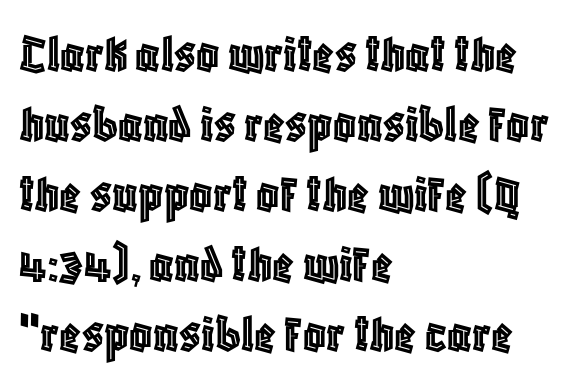
The image shows 56 px condensed type, upright; set left-aligned, normal line spacing (1.25x), normal letter spacing, not underlined; a large x-height.
